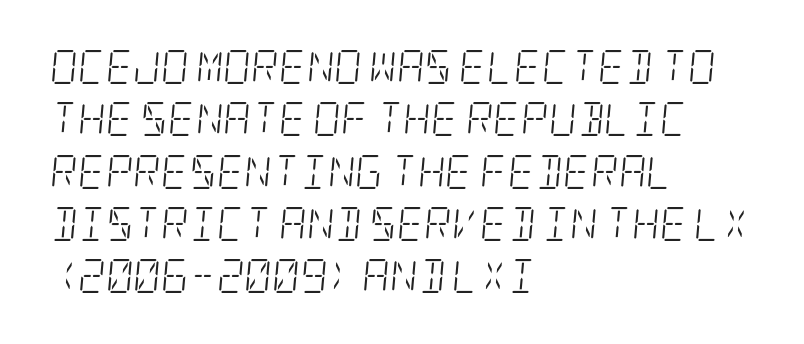
The image shows 34 px light, condensed serif type, italic (leaning right); set left-aligned, normal line spacing (1.54x), normal letter spacing, not underlined; low stroke contrast and a large x-height.
